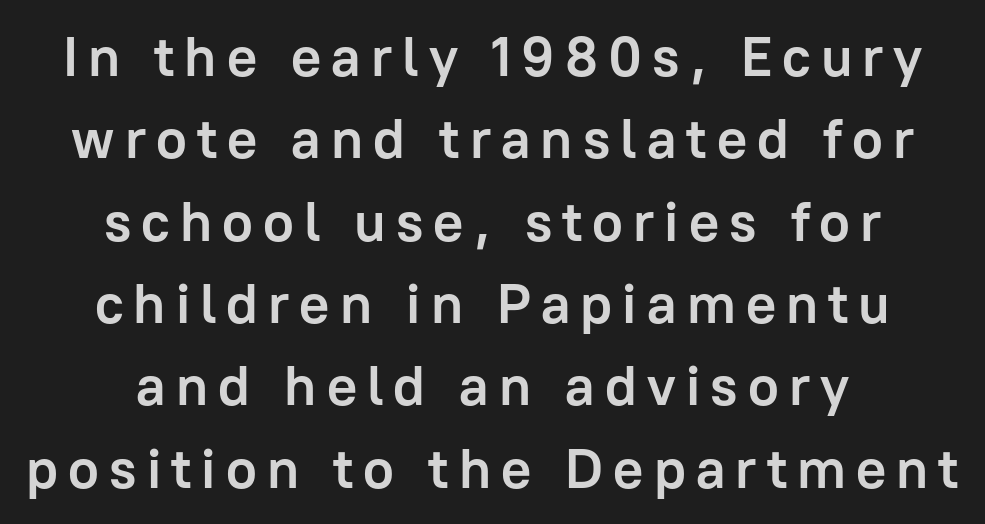
The image shows 56 px semibold sans-serif type, upright; set centered, normal line spacing (1.47x), not underlined; low stroke contrast and a medium x-height.
